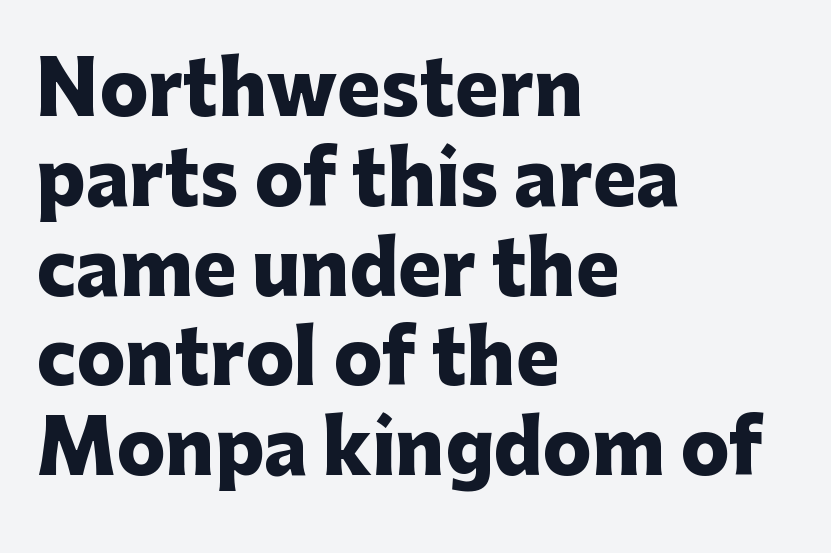
The image shows 73 px heavy sans-serif type, upright; set left-aligned, line spacing 1.23x, normal letter spacing, not underlined; low stroke contrast and a medium x-height.
